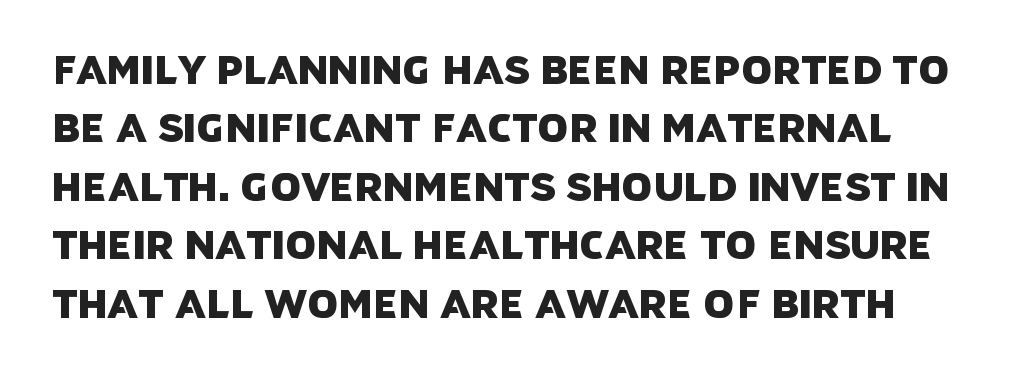
{"serif": "no", "width": "normal", "stroke_contrast": "low", "x_height": "large", "monospaced": "no", "underline": "no", "line_spacing": "normal", "line_spacing_ratio": 1.5, "letter_spacing": "normal", "letter_spacing_em": 0.0, "glyph_px": 39}
